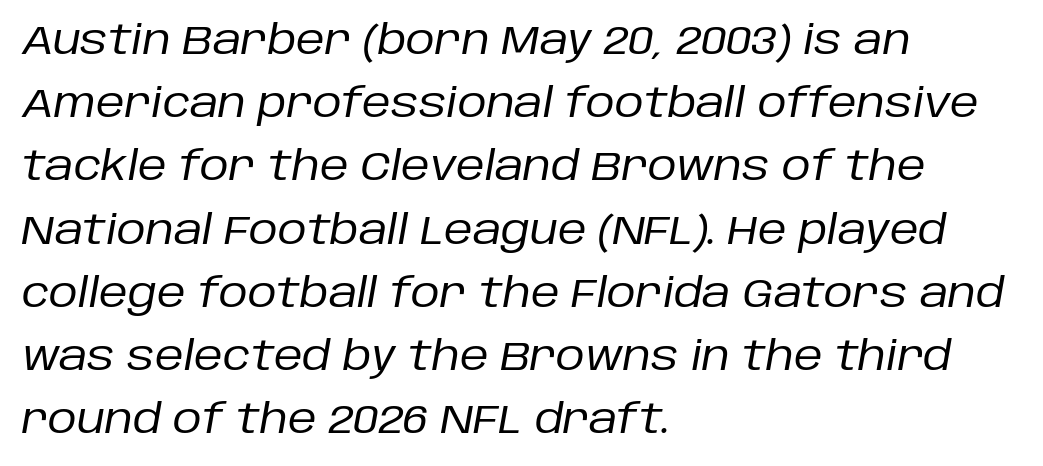
Q: Is the text bold? A: No.
Q: Is the text italic (slanted)? A: Yes, it leans right by about 10 degrees.
Q: Is the text underlined? A: No.
Q: How is the paragraph aligned? A: Left-aligned.
Q: Is the spacing between letters normal or unusually wide? A: Normal.
Q: Is the spacing between lines tight, normal or loose? A: Normal.
Q: Width (condensed, normal, or wide)? A: Normal.
Q: Stroke contrast? A: Low.
Q: x-height? A: Large.
Q: Monospaced? A: No.
